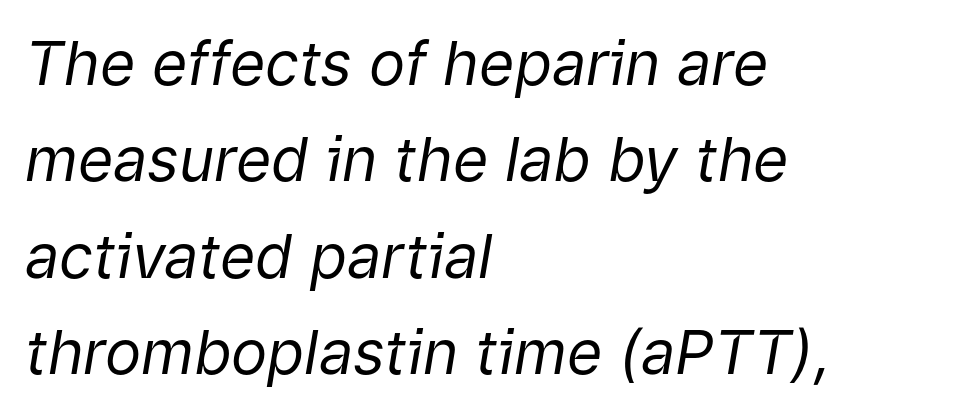
{"italic": "yes", "lean": "right", "slant_degrees": 9, "bold": "no", "weight": "regular", "width": "normal", "stroke_contrast": "low", "x_height": "medium", "monospaced": "no", "underline": "no", "align": "left", "line_spacing": "normal", "line_spacing_ratio": 1.58, "letter_spacing": "normal", "letter_spacing_em": 0.0, "glyph_px": 61}
